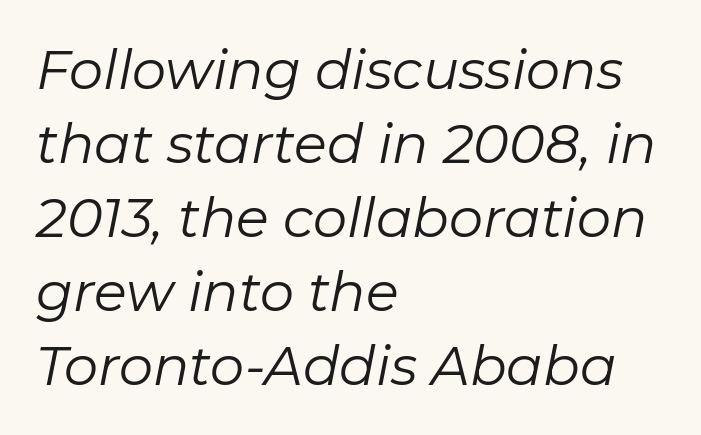
{"italic": "yes", "lean": "right", "slant_degrees": 11, "bold": "no", "weight": "regular", "width": "normal", "stroke_contrast": "low", "x_height": "medium", "monospaced": "no", "underline": "no", "align": "left", "line_spacing": "normal", "line_spacing_ratio": 1.37, "letter_spacing": "normal", "letter_spacing_em": 0.0, "glyph_px": 54}
